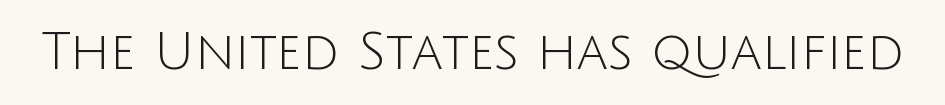
Q: Is the text bold? A: No.
Q: Is the text italic (slanted)? A: No, it is upright.
Q: Is the typeface a serif or a sans-serif typeface? A: Sans-serif.
Q: Is the text underlined? A: No.
Q: Is the spacing between letters normal or unusually wide? A: Normal.
Q: Width (condensed, normal, or wide)? A: Normal.
Q: Stroke contrast? A: Low.
Q: x-height? A: Large.
Q: Monospaced? A: No.
